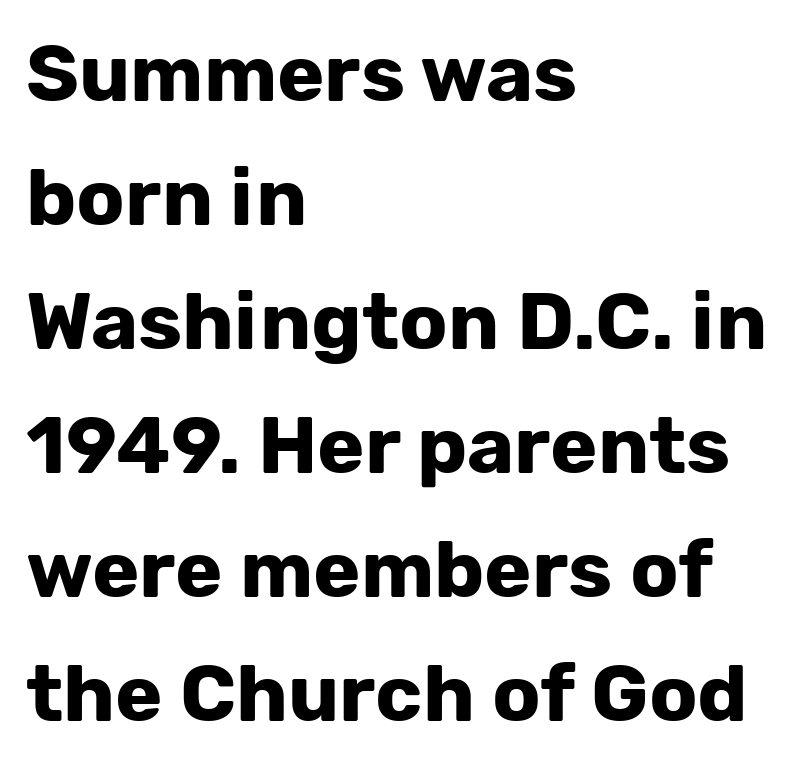
{"serif": "no", "italic": "no", "bold": "yes", "weight": "bold", "width": "normal", "stroke_contrast": "low", "x_height": "medium", "monospaced": "no", "underline": "no", "align": "left", "line_spacing": "normal", "line_spacing_ratio": 1.55, "letter_spacing": "normal", "letter_spacing_em": 0.0, "glyph_px": 80}
